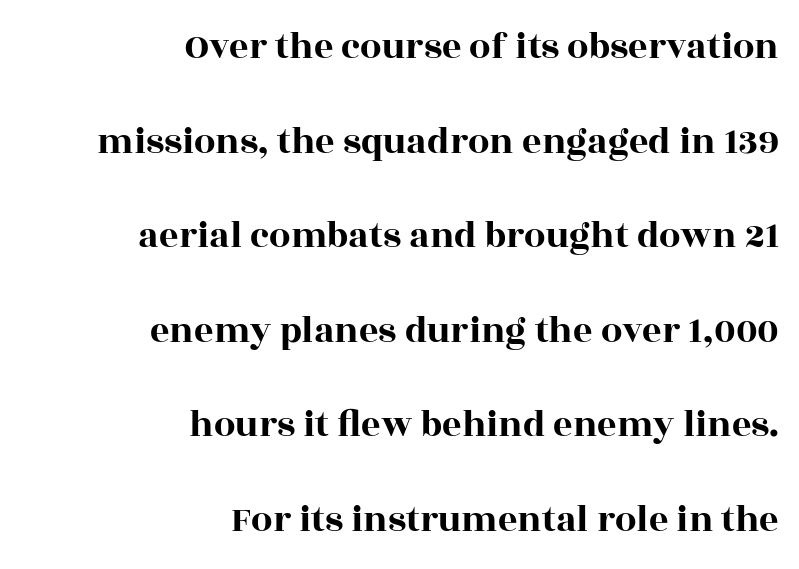
A typesetter would call this proportional, since set widths differ per character. The typesetter chose a ragged-left arrangement here. Does the type have serifs? Yes, each stem ends in a small foot. Notice the wide empty band between every row — that's loose leading. The passage shown is not underscored anywhere. Honestly, the letter spacing is just normal — you wouldn't notice it.
